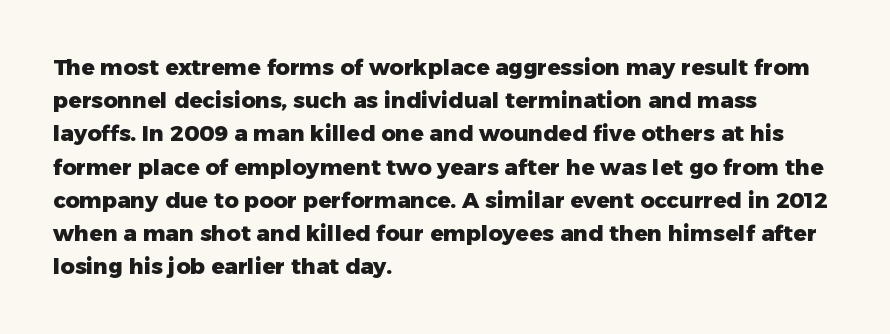
Leading matches the norm, producing a regular column. The area under the type is left untouched. Does extra space separate the letters? No, they use regular spacing. These lines were composed using upright roman letters.
